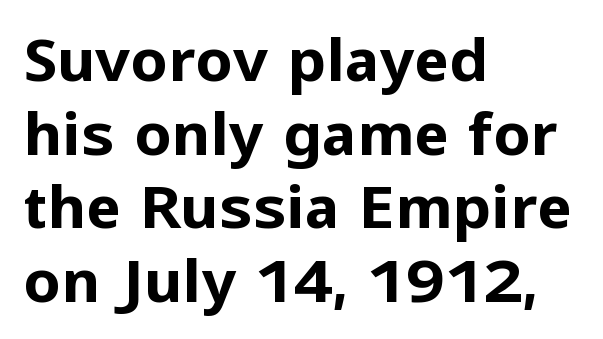
{"serif": "no", "italic": "no", "bold": "yes", "weight": "bold", "width": "normal", "stroke_contrast": "low", "x_height": "medium", "monospaced": "no", "underline": "no", "align": "left", "line_spacing": "normal", "line_spacing_ratio": 1.25, "letter_spacing": "normal", "letter_spacing_em": 0.0, "glyph_px": 59}
